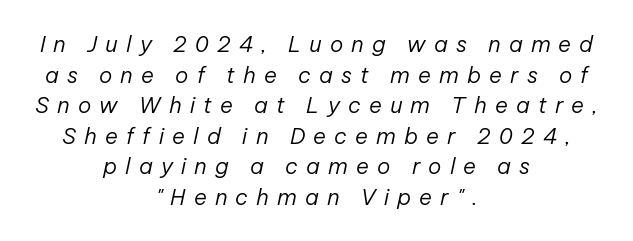
The image shows 22 px text type, italic (leaning right); set centered, normal line spacing (1.39x), unusually wide letter spacing (+0.37 em), not underlined.
